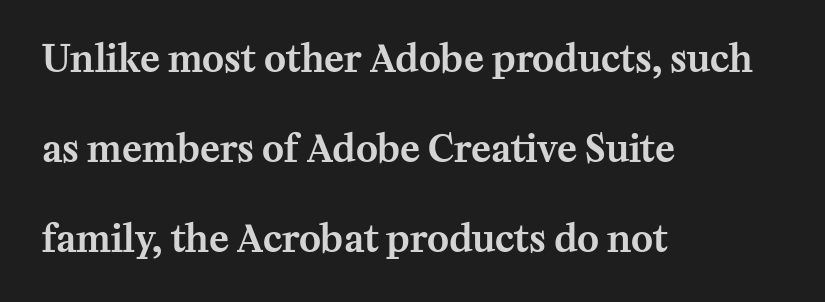
The image shows 37 px serif type, upright; set left-aligned, loose line spacing (2.43x), normal letter spacing, not underlined; medium stroke contrast and a medium x-height.
